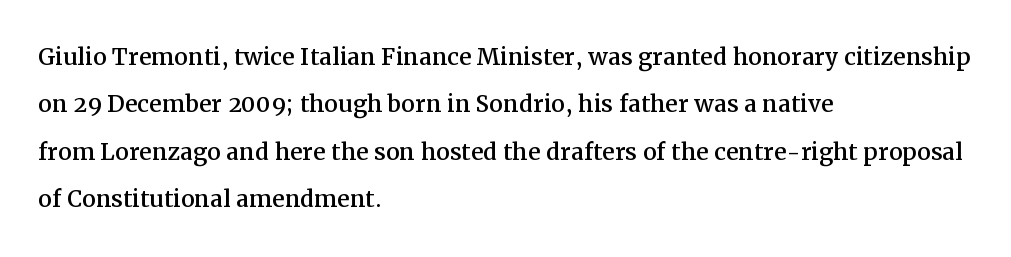
{"serif": "yes", "italic": "no", "width": "normal", "stroke_contrast": "medium", "x_height": "medium", "monospaced": "no", "underline": "no", "align": "left", "line_spacing": "normal", "line_spacing_ratio": 1.53, "letter_spacing": "normal", "letter_spacing_em": 0.0, "glyph_px": 31}
